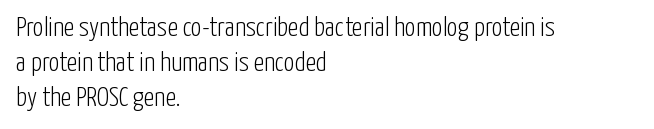
{"italic": "no", "bold": "no", "underline": "no", "align": "left", "line_spacing": "normal", "line_spacing_ratio": 1.3, "letter_spacing": "normal", "letter_spacing_em": 0.0, "glyph_px": 27}
